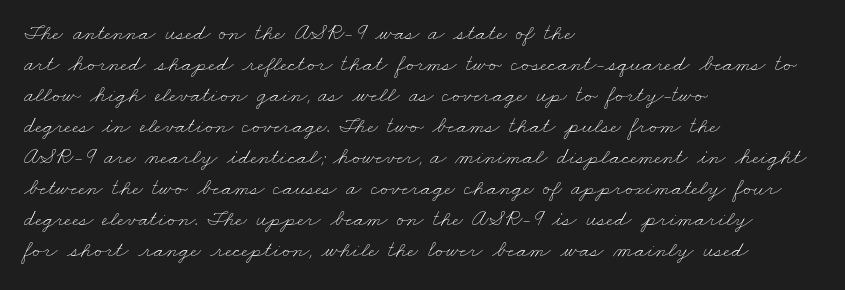
Q: Is the text bold? A: No.
Q: Is the text underlined? A: No.
Q: How is the paragraph aligned? A: Left-aligned.
Q: Is the spacing between letters normal or unusually wide? A: Normal.
Q: Is the spacing between lines tight, normal or loose? A: Normal.
